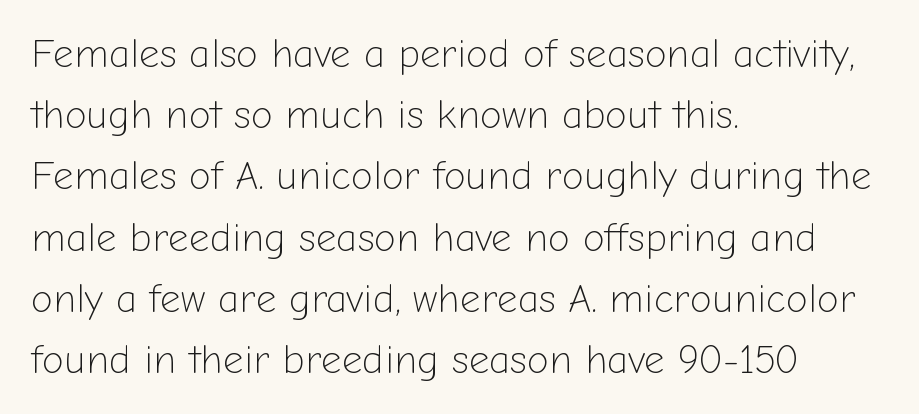
The letters stand straight up with perfectly vertical stems. Vertical spacing — default. In terms of letterspacing, this is plain default setting. Underline: absent.
